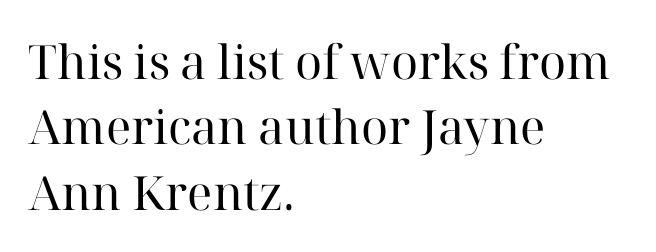
The image shows 47 px regular-weight serif type, upright; set left-aligned, normal line spacing (1.39x), normal letter spacing, not underlined; high stroke contrast and a medium x-height.
